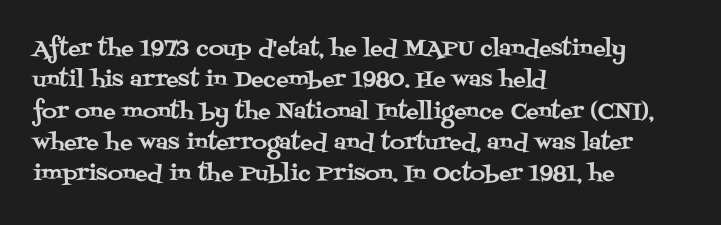
The image shows 21 px text type, upright; set left-aligned, normal line spacing (1.49x), normal letter spacing, not underlined.
